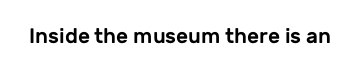
Q: Is the text italic (slanted)? A: No, it is upright.
Q: Is the text underlined? A: No.
Q: Is the spacing between letters normal or unusually wide? A: Normal.
